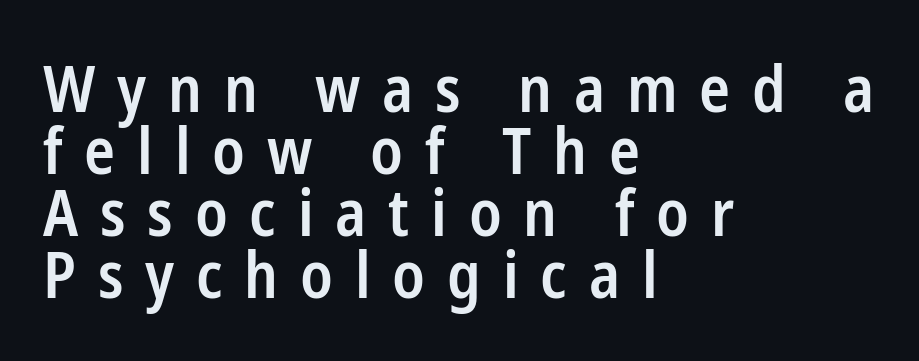
One glance says dense: line gaps are narrower than usual. Ordinary non-slanted type is in use. Nope, no serifs anywhere on these letters. Where is the straight margin? On the left. Does the weight exceed regular? Yes, but only to semibold.
